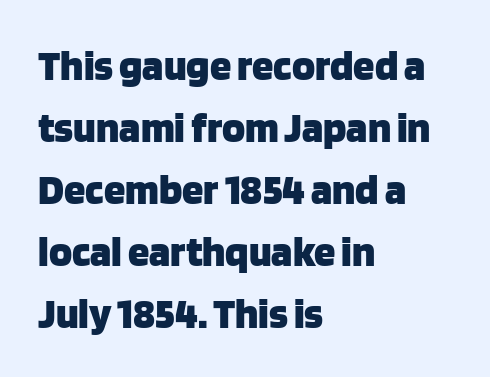
{"serif": "no", "italic": "no", "bold": "yes", "weight": "heavy", "width": "normal", "stroke_contrast": "low", "x_height": "large", "monospaced": "no", "underline": "no", "align": "left", "line_spacing": "normal", "line_spacing_ratio": 1.44, "letter_spacing": "normal", "letter_spacing_em": 0.0, "glyph_px": 43}
